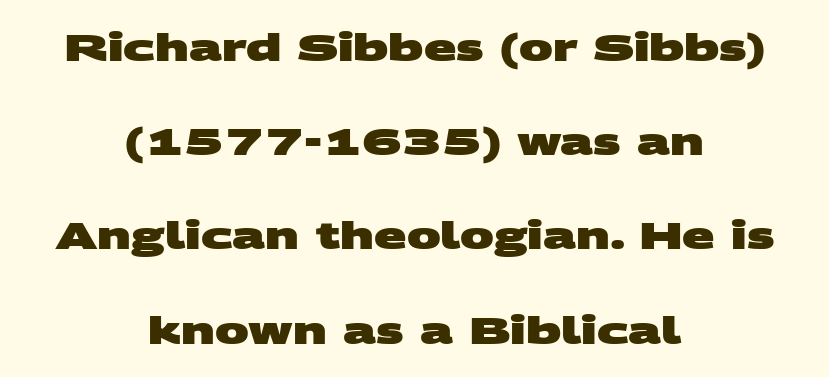
Words float on clear page, feet unadorned. The passage is arranged like a title page — every line centered. Think of a printed novel: that variable character pitch is what you see here. I'd describe the lettering as bold — thick and assertive. Here the glyphs are tracked normally, forming tight word shapes. The line-height multiplier appears high, well above default.
